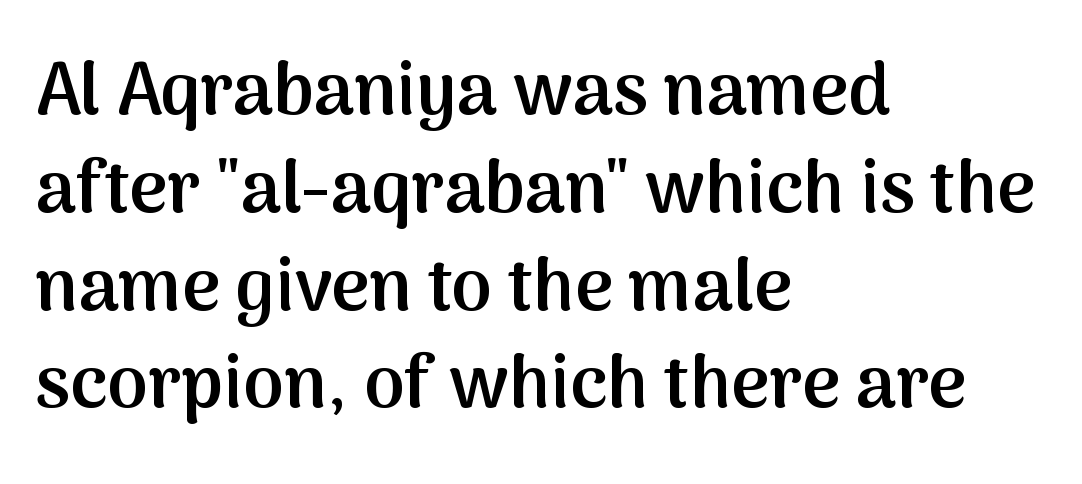
Q: Is the text bold? A: Semi-bold.
Q: Is the text italic (slanted)? A: No, it is upright.
Q: Is the typeface a serif or a sans-serif typeface? A: Sans-serif.
Q: Is the text underlined? A: No.
Q: How is the paragraph aligned? A: Left-aligned.
Q: Is the spacing between letters normal or unusually wide? A: Normal.
Q: Is the spacing between lines tight, normal or loose? A: Normal.
Q: Width (condensed, normal, or wide)? A: Normal.
Q: Stroke contrast? A: Medium.
Q: x-height? A: Medium.
Q: Monospaced? A: No.
